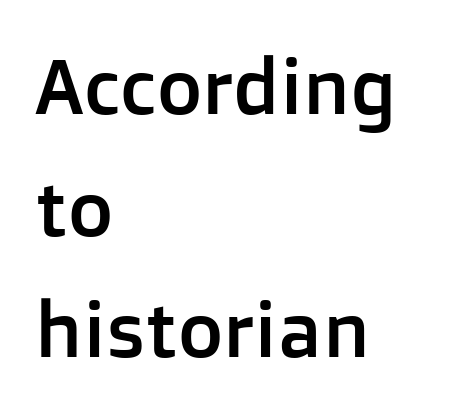
You can tell from the bare stems that sans-serif type was used. Regular leading. Observe the ordinary spacing: letters are neighbours, not strangers. It's the straight-up-and-down kind of type.
